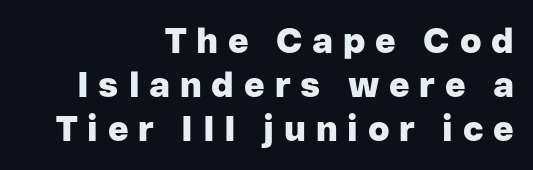
Q: Is the text bold? A: Yes.
Q: Is the text italic (slanted)? A: No, it is upright.
Q: Is the typeface a serif or a sans-serif typeface? A: Sans-serif.
Q: Is the text underlined? A: No.
Q: How is the paragraph aligned? A: Right-aligned.
Q: Is the spacing between letters normal or unusually wide? A: Unusually wide.
Q: Is the spacing between lines tight, normal or loose? A: Normal.
Q: Width (condensed, normal, or wide)? A: Normal.
Q: Stroke contrast? A: Low.
Q: x-height? A: Medium.
Q: Monospaced? A: No.
